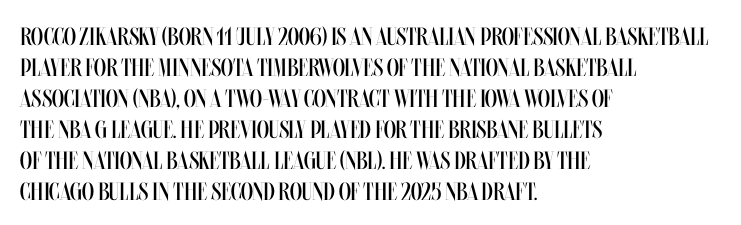
Q: Is the text bold? A: No.
Q: Is the text italic (slanted)? A: No, it is upright.
Q: Is the text underlined? A: No.
Q: How is the paragraph aligned? A: Left-aligned.
Q: Is the spacing between letters normal or unusually wide? A: Normal.
